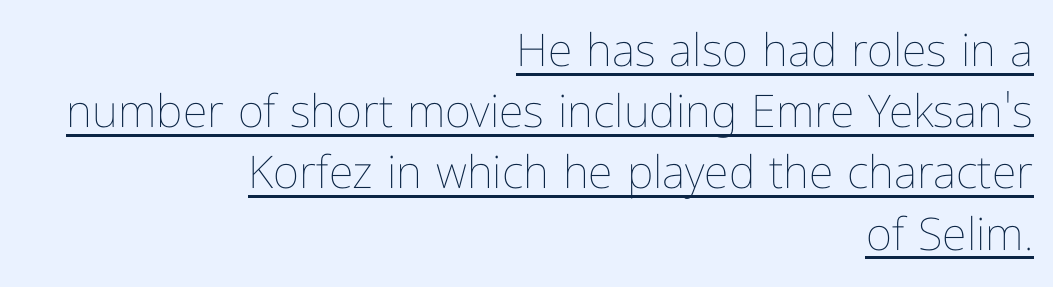
These lines are rendered in a variable-pitch font. The face looks like a standard text weight, possibly lighter. Regular leading. Students, observe the line beneath the letters — that is underlining. Each line ends at the same right margin while the left side varies. The letters stand straight up with perfectly vertical stems.
